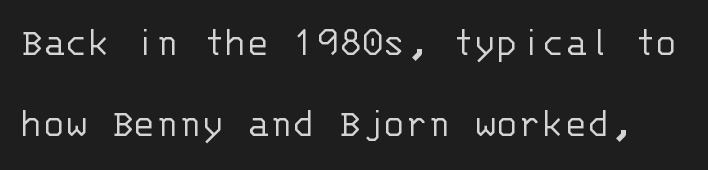
Airy leading. Every character sits straight up, as roman type does. Decoration check: the copy has no underline. A light-to-regular cut is what we see here.
